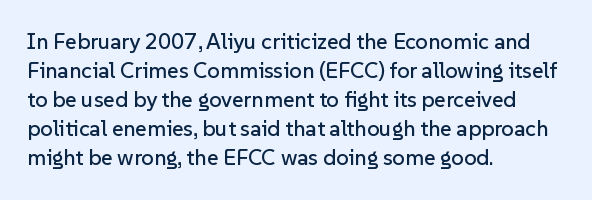
{"italic": "no", "underline": "no", "align": "left", "line_spacing": "normal", "line_spacing_ratio": 1.32, "letter_spacing": "normal", "letter_spacing_em": 0.0, "glyph_px": 22}
